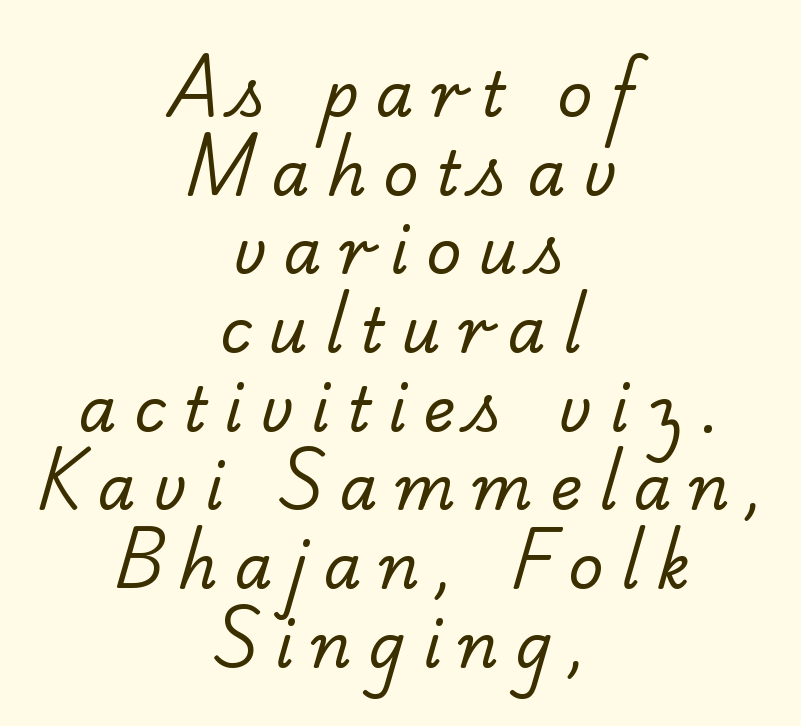
The typesetter chose a symmetrical, centered arrangement here. Type without underlining. Spacing verdict: proportional, widths tailored to each character. Does the leading feel generous? No, just average. The gaps between neighbouring characters are conspicuously large.
